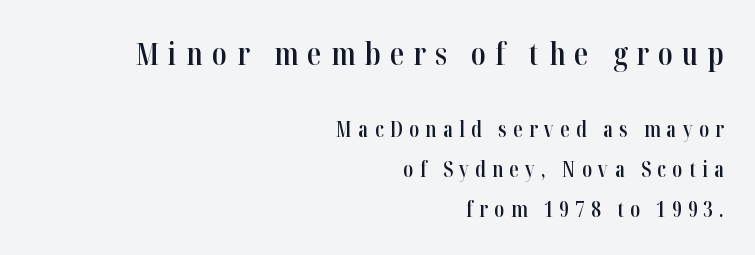
The image shows 31 px semibold, condensed serif type, upright; set right-aligned, line spacing 1.89x, unusually wide letter spacing (+0.3 em), not underlined; the first (top) block is 1.48x larger; high stroke contrast and a medium x-height.
